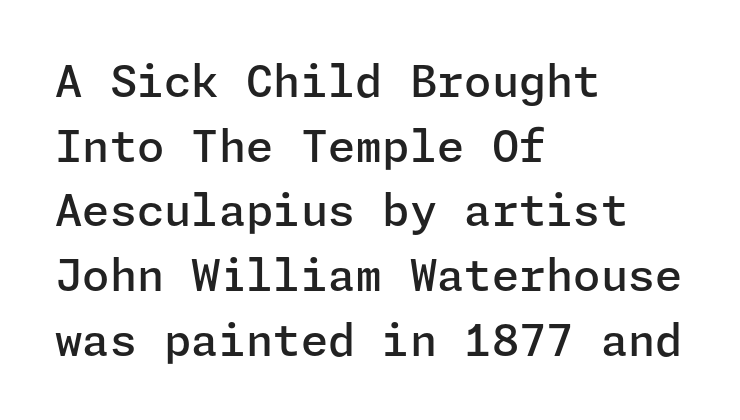
Q: Is the text bold? A: Semi-bold.
Q: Is the text italic (slanted)? A: No, it is upright.
Q: Is the typeface a serif or a sans-serif typeface? A: Sans-serif.
Q: Is the text underlined? A: No.
Q: How is the paragraph aligned? A: Left-aligned.
Q: Is the spacing between letters normal or unusually wide? A: Normal.
Q: Is the spacing between lines tight, normal or loose? A: Normal.
Q: Width (condensed, normal, or wide)? A: Normal.
Q: Stroke contrast? A: Low.
Q: x-height? A: Medium.
